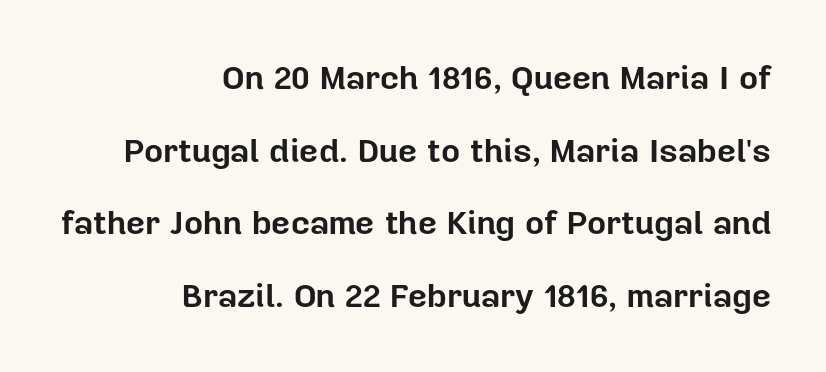
The image shows 33 px bold sans-serif type, upright; set right-aligned, loose line spacing (2.2x), normal letter spacing, not underlined; low stroke contrast and a medium x-height.
